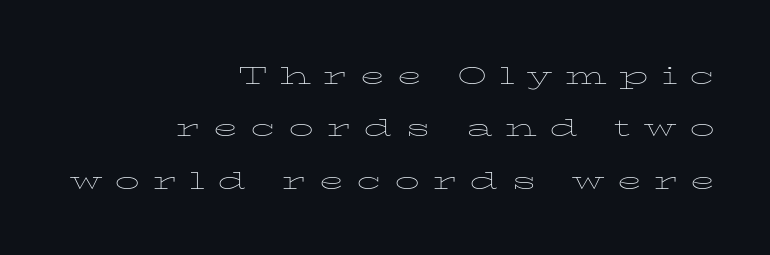
Q: Is the text bold? A: No.
Q: Is the text italic (slanted)? A: No, it is upright.
Q: Is the text underlined? A: No.
Q: How is the paragraph aligned? A: Right-aligned.
Q: Is the spacing between letters normal or unusually wide? A: Unusually wide.
Q: Is the spacing between lines tight, normal or loose? A: Loose.
